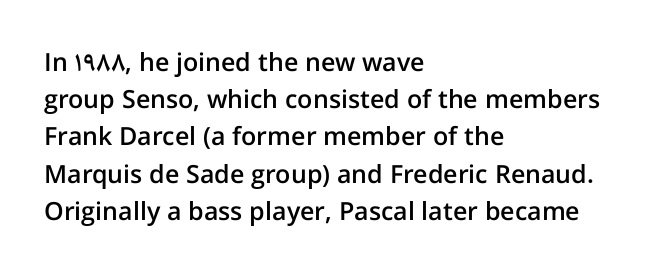
Q: Is the text bold? A: Semi-bold.
Q: Is the text italic (slanted)? A: No, it is upright.
Q: Is the text underlined? A: No.
Q: How is the paragraph aligned? A: Left-aligned.
Q: Is the spacing between letters normal or unusually wide? A: Normal.
Q: Is the spacing between lines tight, normal or loose? A: Normal.
